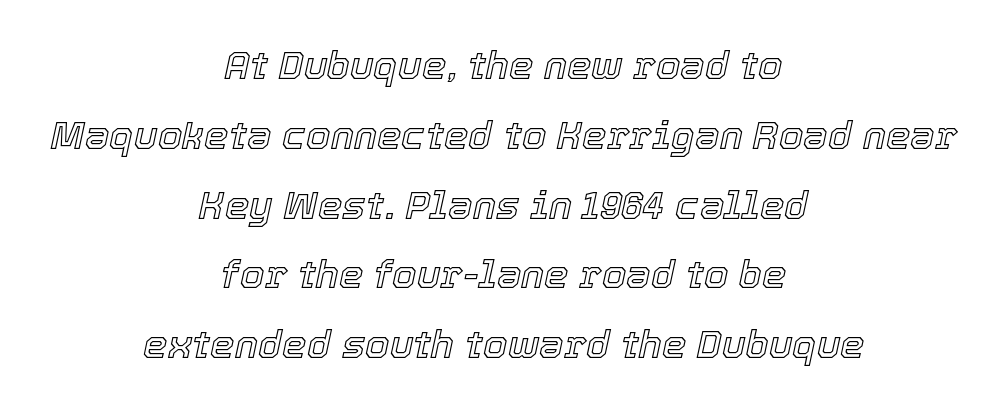
The image shows 39 px text type, italic (leaning right); set centered, line spacing 1.79x, normal letter spacing, not underlined; a medium x-height.
